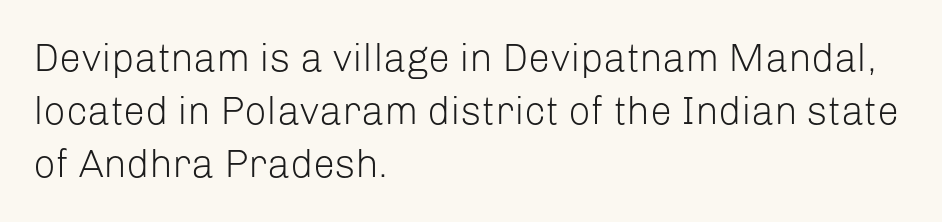
{"serif": "no", "italic": "no", "bold": "no", "weight": "light", "width": "normal", "stroke_contrast": "low", "x_height": "medium", "monospaced": "no", "underline": "no", "align": "left", "line_spacing": "normal", "line_spacing_ratio": 1.36, "letter_spacing": "normal", "letter_spacing_em": 0.0, "glyph_px": 39}
